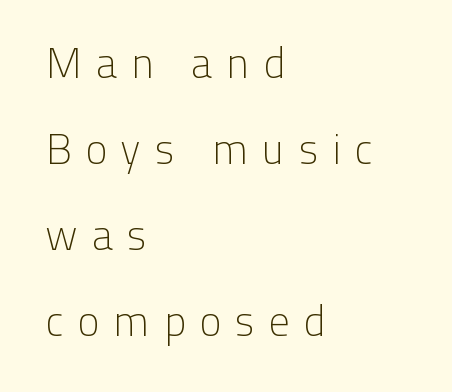
Q: Is the text bold? A: No.
Q: Is the text italic (slanted)? A: No, it is upright.
Q: Is the typeface a serif or a sans-serif typeface? A: Sans-serif.
Q: Is the text underlined? A: No.
Q: How is the paragraph aligned? A: Left-aligned.
Q: Is the spacing between letters normal or unusually wide? A: Unusually wide.
Q: Is the spacing between lines tight, normal or loose? A: Loose.
Q: Width (condensed, normal, or wide)? A: Normal.
Q: Stroke contrast? A: Low.
Q: x-height? A: Medium.
Q: Monospaced? A: No.
